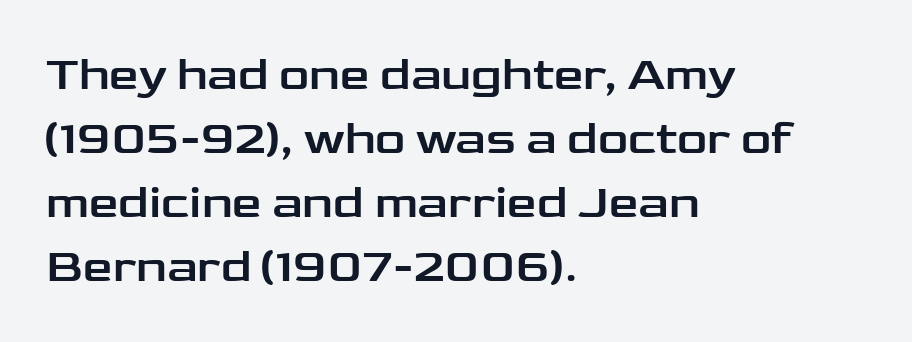
The image shows 47 px wide sans-serif type, upright; set left-aligned, normal line spacing (1.36x), normal letter spacing, not underlined; low stroke contrast and a medium x-height.
